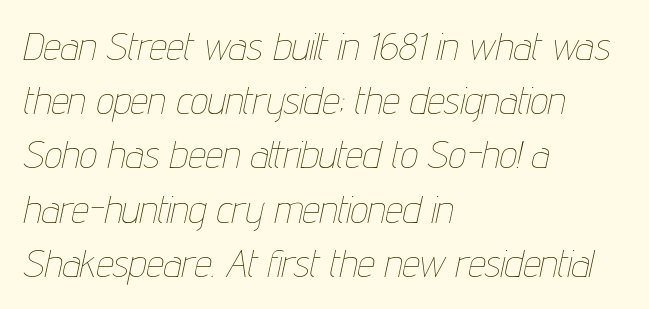
The image shows 39 px thin, condensed type, italic (leaning right); set left-aligned, normal line spacing (1.39x), normal letter spacing, not underlined; low stroke contrast and a medium x-height.
